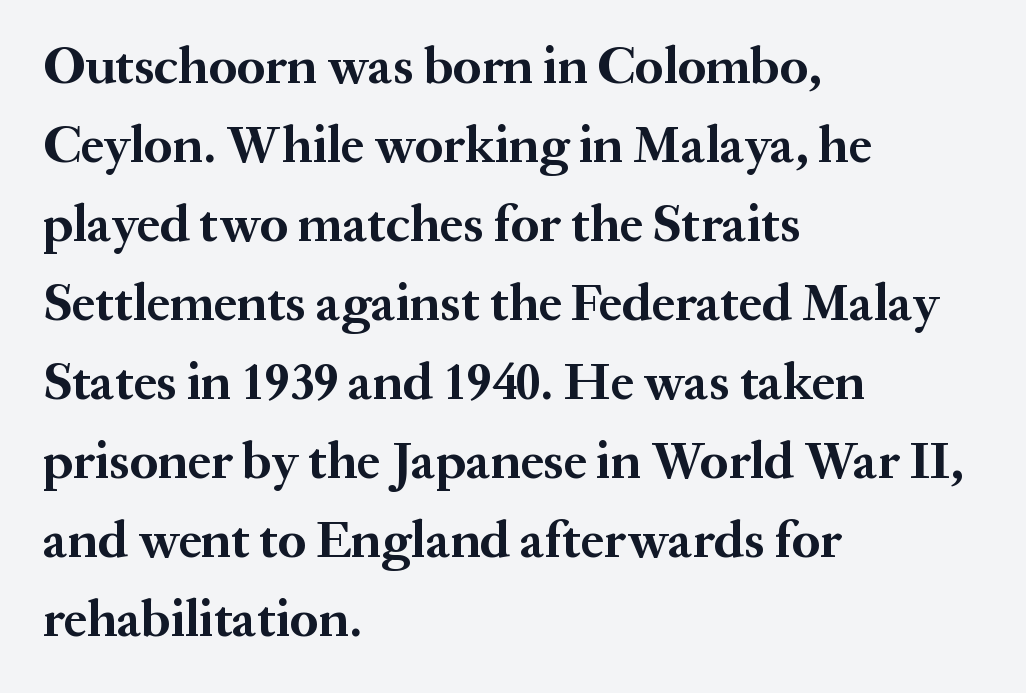
The image shows 52 px bold serif type, upright; set left-aligned, normal line spacing (1.52x), normal letter spacing, not underlined; medium stroke contrast and a medium x-height.
